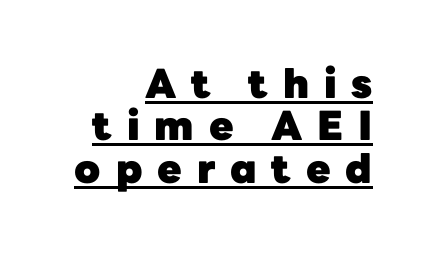
{"serif": "no", "italic": "no", "bold": "yes", "weight": "heavy", "width": "normal", "stroke_contrast": "low", "x_height": "medium", "monospaced": "no", "underline": "yes", "align": "right", "line_spacing": "tight", "line_spacing_ratio": 1.06, "letter_spacing": "wide", "letter_spacing_em": 0.37, "glyph_px": 40}
